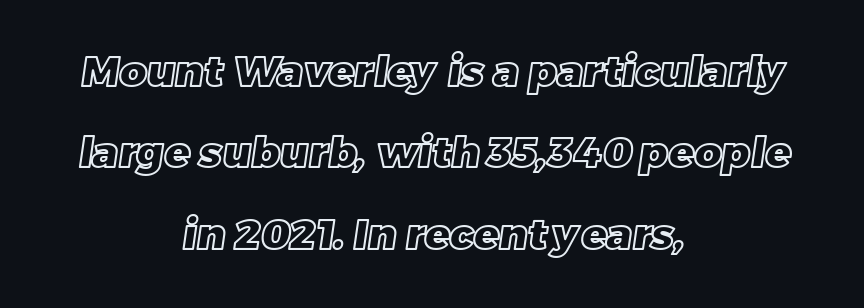
Check under the words: just untouched page. This sample trades compactness for vertical openness between lines. Character widths vary here, with narrow letters taking less room than wide ones. The typesetter chose a symmetrical, centered arrangement here.
